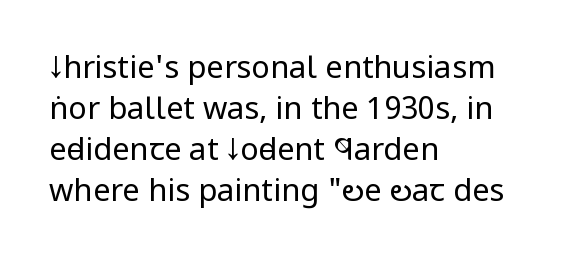
Q: Is the text bold? A: No.
Q: Is the text italic (slanted)? A: No, it is upright.
Q: Is the typeface a serif or a sans-serif typeface? A: Sans-serif.
Q: Is the text underlined? A: No.
Q: How is the paragraph aligned? A: Left-aligned.
Q: Is the spacing between letters normal or unusually wide? A: Normal.
Q: Is the spacing between lines tight, normal or loose? A: Normal.
Q: Width (condensed, normal, or wide)? A: Condensed.
Q: Stroke contrast? A: Low.
Q: x-height? A: Large.
Q: Monospaced? A: No.
